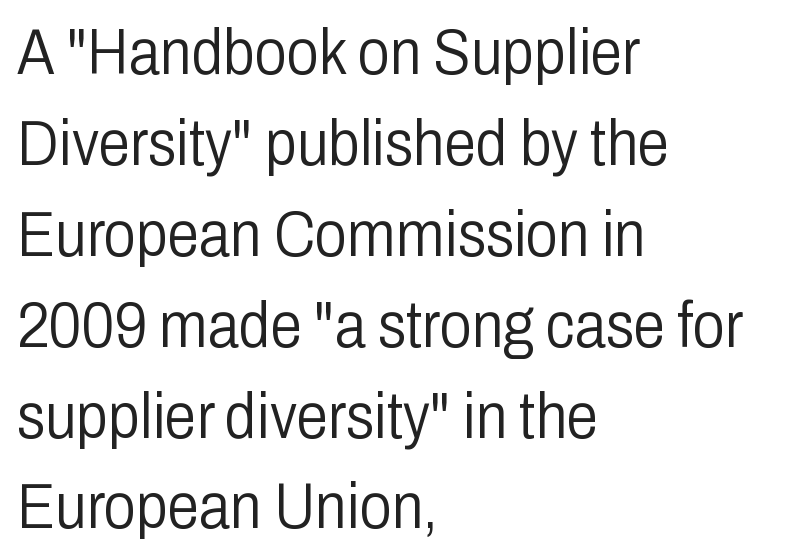
Q: Is the text bold? A: No.
Q: Is the text italic (slanted)? A: No, it is upright.
Q: Is the typeface a serif or a sans-serif typeface? A: Sans-serif.
Q: Is the text underlined? A: No.
Q: How is the paragraph aligned? A: Left-aligned.
Q: Is the spacing between letters normal or unusually wide? A: Normal.
Q: Is the spacing between lines tight, normal or loose? A: Normal.
Q: Width (condensed, normal, or wide)? A: Condensed.
Q: Stroke contrast? A: Low.
Q: x-height? A: Medium.
Q: Monospaced? A: No.
